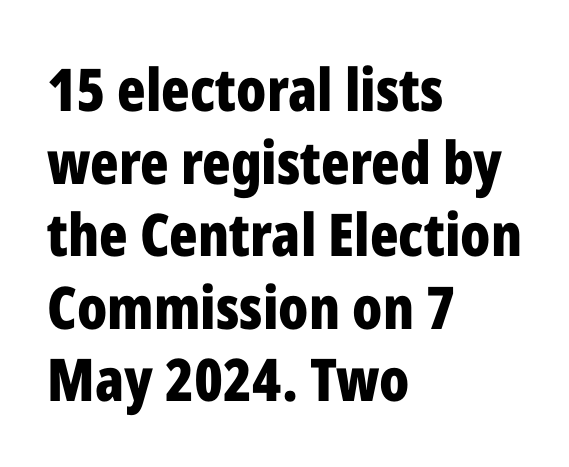
The image shows 59 px bold, condensed sans-serif type, upright; set left-aligned, line spacing 1.23x, normal letter spacing, not underlined; low stroke contrast and a medium x-height.
